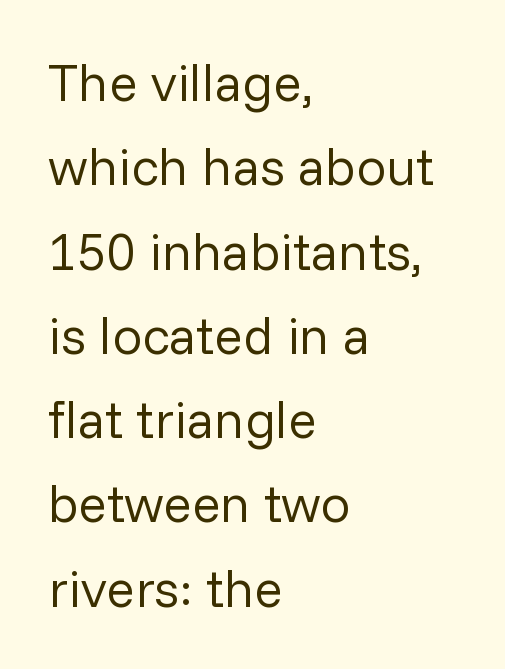
The font's upright variant was chosen for this text. These lines are rendered in a variable-pitch font. Line spacing here is normal. The passage shown is not underscored anywhere.
